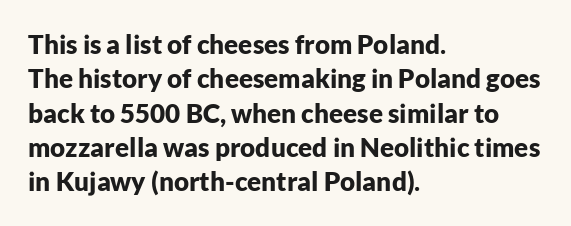
The image shows 26 px bold type, upright; set left-aligned, normal line spacing (1.32x), normal letter spacing, not underlined.
